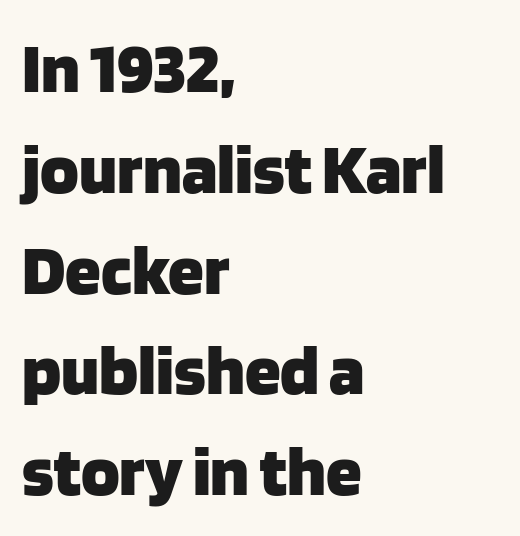
Q: Is the text bold? A: Yes.
Q: Is the text italic (slanted)? A: No, it is upright.
Q: Is the typeface a serif or a sans-serif typeface? A: Sans-serif.
Q: Is the text underlined? A: No.
Q: How is the paragraph aligned? A: Left-aligned.
Q: Is the spacing between letters normal or unusually wide? A: Normal.
Q: Is the spacing between lines tight, normal or loose? A: Normal.
Q: Width (condensed, normal, or wide)? A: Normal.
Q: Stroke contrast? A: Low.
Q: x-height? A: Large.
Q: Monospaced? A: No.
